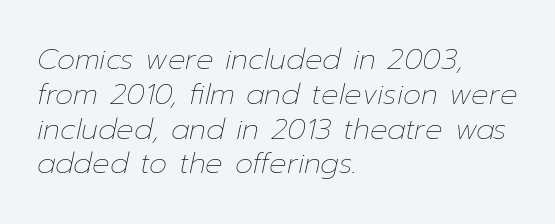
Q: Is the text bold? A: No.
Q: Is the text italic (slanted)? A: Yes, it leans right by about 12 degrees.
Q: Is the text underlined? A: No.
Q: How is the paragraph aligned? A: Left-aligned.
Q: Is the spacing between letters normal or unusually wide? A: Normal.
Q: Width (condensed, normal, or wide)? A: Normal.
Q: Stroke contrast? A: Low.
Q: x-height? A: Medium.
Q: Monospaced? A: No.
